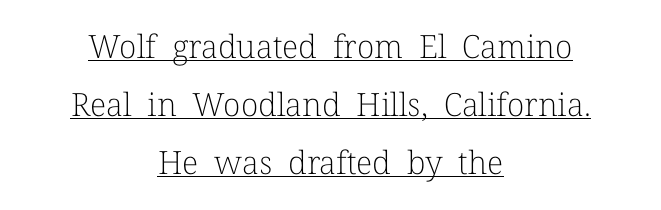
The text block is weighted toward neither margin, spreading evenly from the middle. Each letter keeps its own natural width here, so spacing adapts to shape. Old-style or modern, the face here clearly has serifs. The letterforms sit shoulder to shoulder at normal distance. The face looks like a standard text weight, possibly lighter. Has an underline been added? It has.
